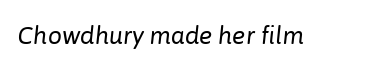
The image shows 25 px text type, italic (leaning right); set normal letter spacing, not underlined.
